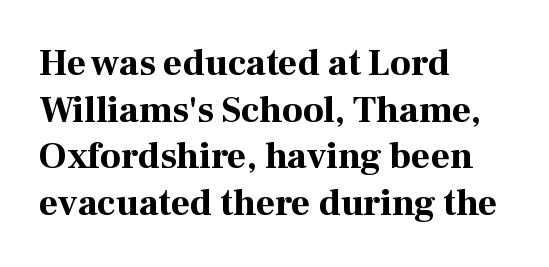
The image shows 37 px bold serif type, upright; set left-aligned, normal line spacing (1.26x), normal letter spacing, not underlined; high stroke contrast and a medium x-height.
